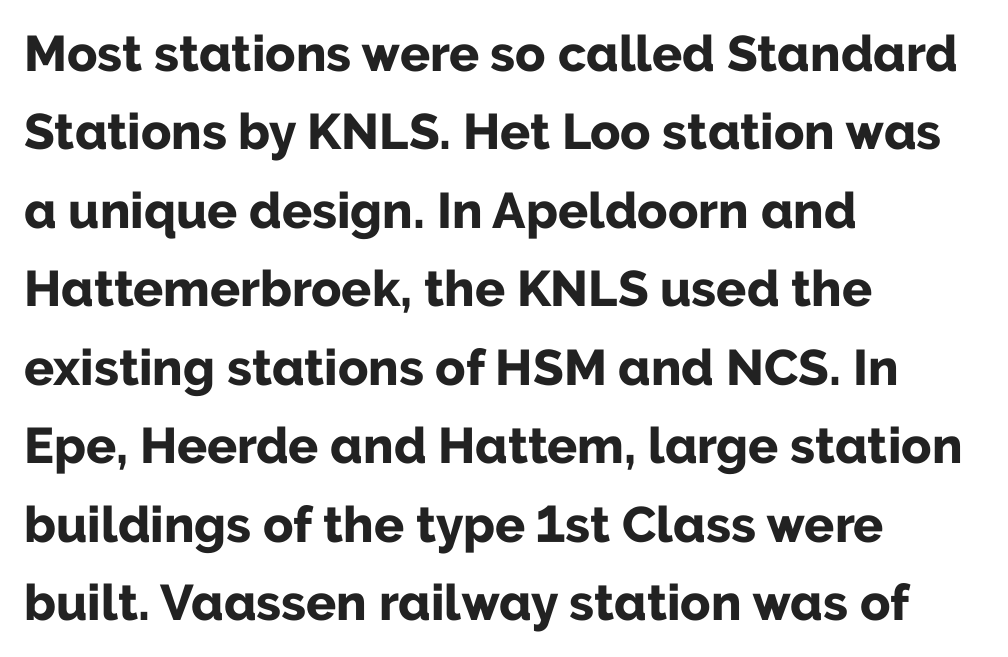
The image shows 50 px bold sans-serif type, upright; set left-aligned, normal line spacing (1.57x), normal letter spacing, not underlined; low stroke contrast and a medium x-height.
